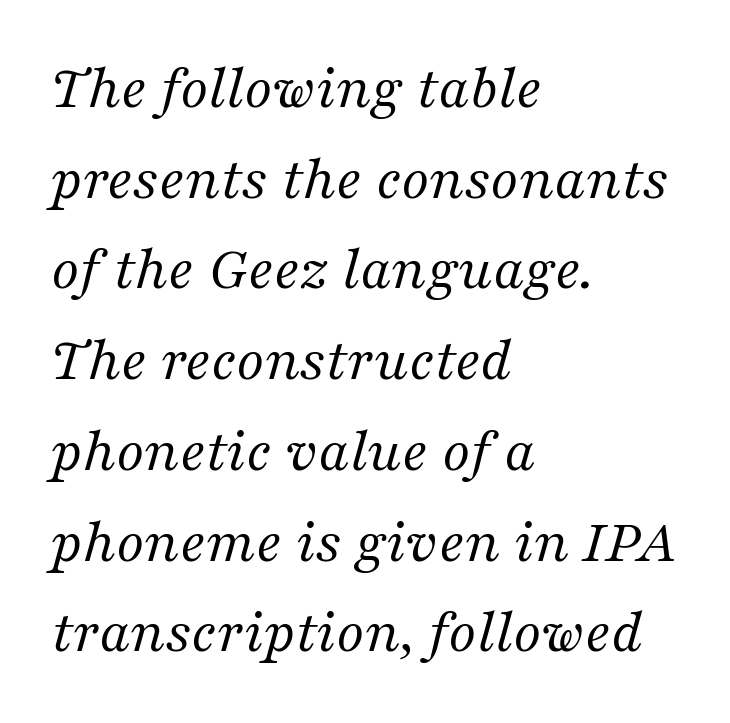
The image shows 63 px regular-weight serif type, italic (leaning right); set left-aligned, normal line spacing (1.44x), normal letter spacing, not underlined; medium stroke contrast and a medium x-height.
